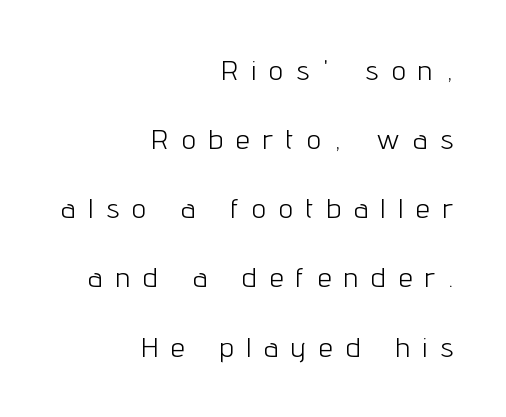
No extra ink here — the face is not bold. Beneath every word, the page is bare. These lines have a slow, spaced-out rhythm from letter to letter. Unlike italic type, these characters show no tilt at all. You could not count columns in this text — the font is proportionally spaced. Students, observe: this is what heavily led, spacious text looks like.
